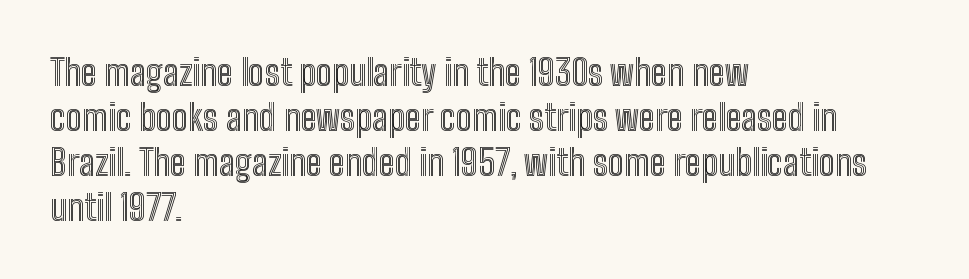
The image shows 36 px condensed type, upright; set left-aligned, normal line spacing (1.25x), normal letter spacing, not underlined; a medium x-height.
